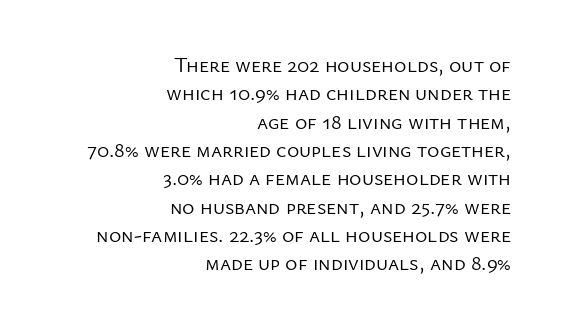
The image shows 21 px text type, upright; set right-aligned, normal line spacing (1.35x), normal letter spacing, not underlined.
